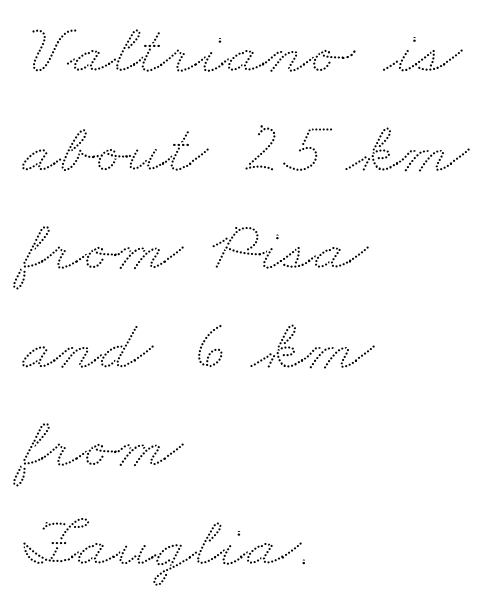
Q: Is the text underlined? A: No.
Q: How is the paragraph aligned? A: Left-aligned.
Q: Is the spacing between letters normal or unusually wide? A: Normal.
Q: Is the spacing between lines tight, normal or loose? A: Normal.
Q: Width (condensed, normal, or wide)? A: Wide.
Q: Stroke contrast? A: Low.
Q: x-height? A: Small.
Q: Monospaced? A: No.
